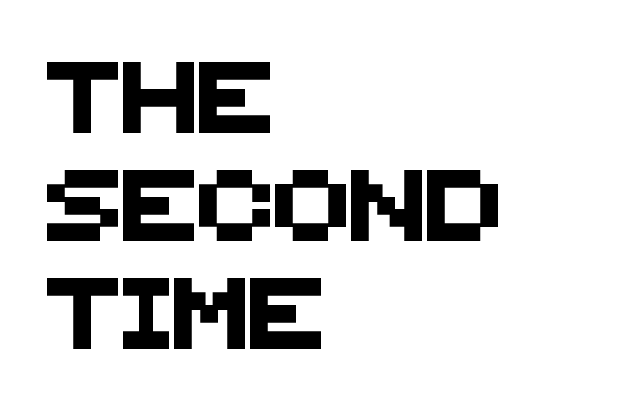
Serifs: no, the terminals of the letterforms are clean. The designer left line spacing at the default. This sample uses plain, unmodified letter spacing. You could not count columns in this text — the font is proportionally spaced. Quick note: underline off.
